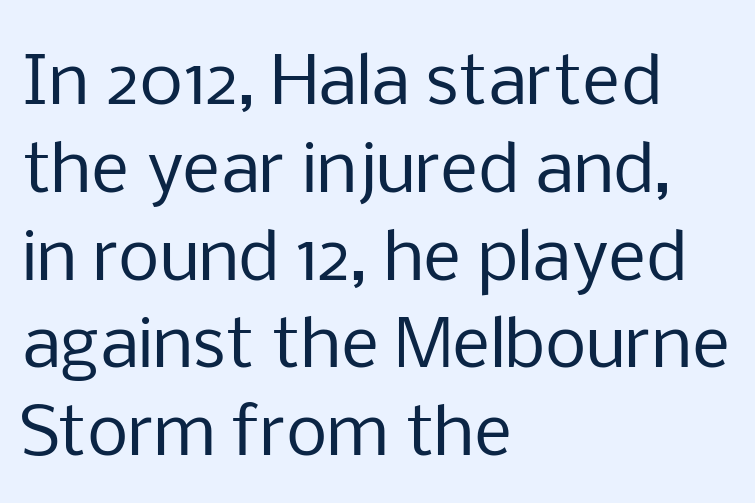
The image shows 66 px regular-weight sans-serif type, upright; set left-aligned, normal line spacing (1.33x), normal letter spacing, not underlined; low stroke contrast and a medium x-height.
